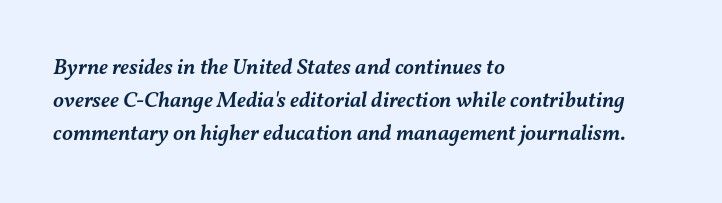
{"italic": "yes", "lean": "right", "slant_degrees": 11, "bold": "semi", "underline": "no", "align": "left", "line_spacing": "normal", "line_spacing_ratio": 1.5, "letter_spacing": "normal", "letter_spacing_em": 0.0, "glyph_px": 22}
